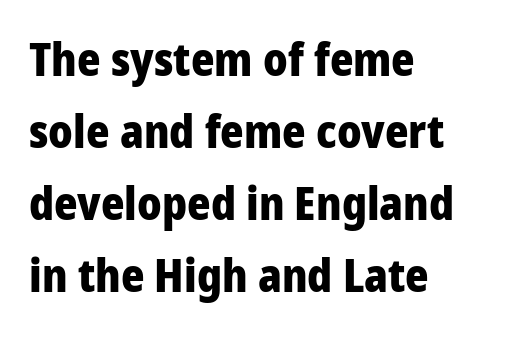
The image shows 45 px heavy, condensed sans-serif type, upright; set left-aligned, normal line spacing (1.6x), normal letter spacing, not underlined; low stroke contrast and a large x-height.
